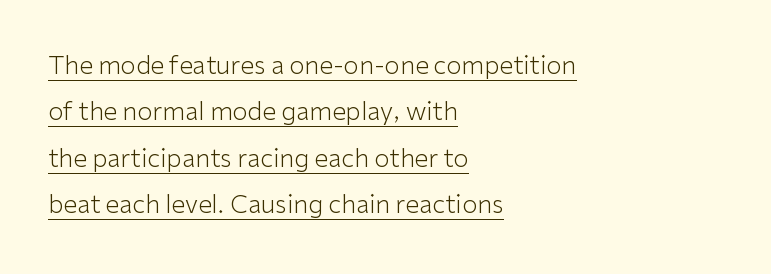
Q: Is the text bold? A: No.
Q: Is the text italic (slanted)? A: No, it is upright.
Q: Is the text underlined? A: Yes.
Q: How is the paragraph aligned? A: Left-aligned.
Q: Is the spacing between letters normal or unusually wide? A: Normal.
